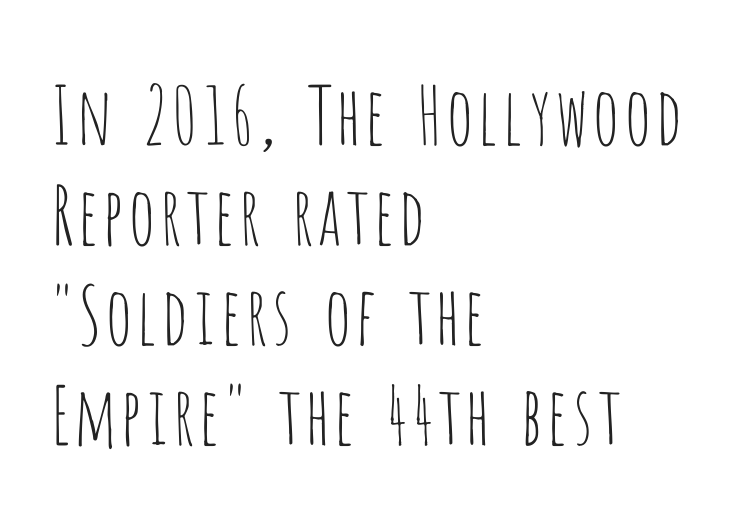
A quiet, ordinary-to-light weight characterises the typeface. Leftover space on each line is placed entirely after the last word. Between one letter and the next there's only the usual sliver of space. Font category for this specimen: sans-serif. Unmarked baselines from the first word to the last.
